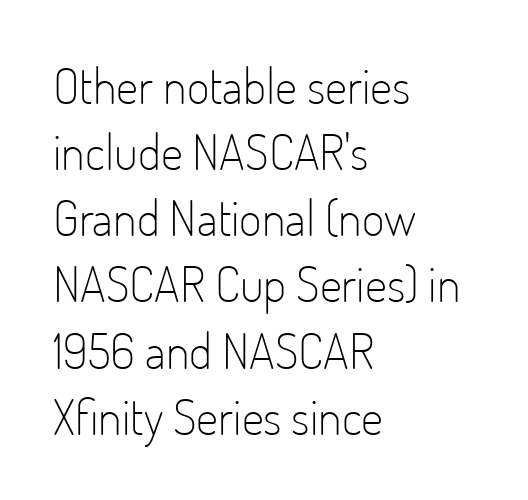
Q: Is the text bold? A: No.
Q: Is the text italic (slanted)? A: No, it is upright.
Q: Is the typeface a serif or a sans-serif typeface? A: Sans-serif.
Q: Is the text underlined? A: No.
Q: How is the paragraph aligned? A: Left-aligned.
Q: Is the spacing between letters normal or unusually wide? A: Normal.
Q: Is the spacing between lines tight, normal or loose? A: Normal.
Q: Width (condensed, normal, or wide)? A: Condensed.
Q: Stroke contrast? A: Low.
Q: x-height? A: Small.
Q: Monospaced? A: No.
